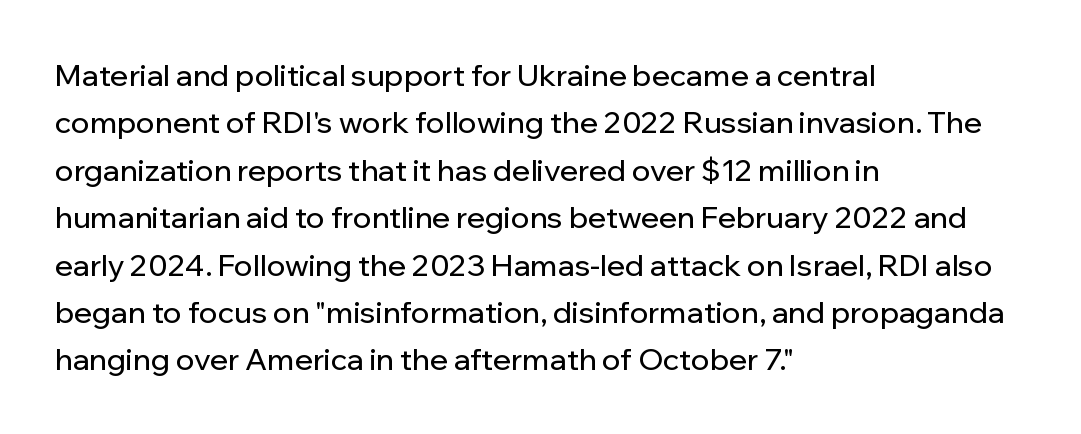
{"serif": "no", "italic": "no", "width": "normal", "stroke_contrast": "low", "x_height": "medium", "monospaced": "no", "underline": "no", "align": "left", "line_spacing": "normal", "line_spacing_ratio": 1.58, "letter_spacing": "normal", "letter_spacing_em": 0.0, "glyph_px": 30}
